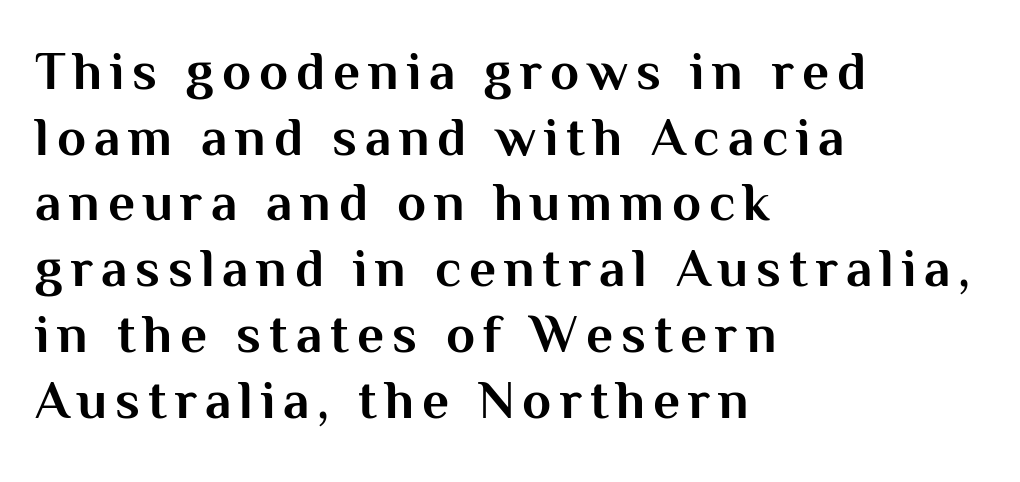
A typesetter would call this proportional, since set widths differ per character. This rendering employs a face without finishing strokes, i.e., a sans-serif. All the whitespace from short lines collects on the right. In terms of posture, this sample is upright. Typesetter's note: full bold, strokes at maximum text heaviness. Unmarked baselines from the first word to the last.
